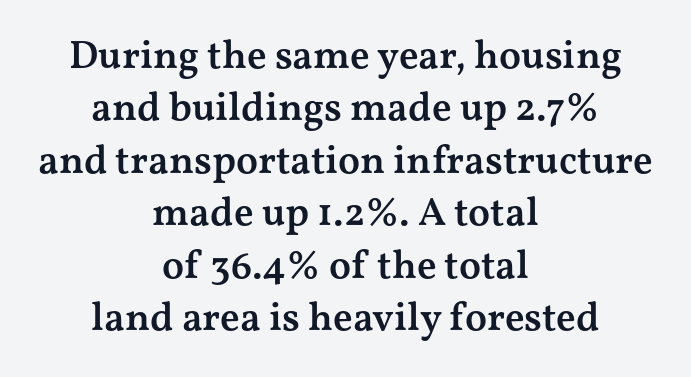
The passage shown has conventional tracking throughout. Rule under the text: the space is simply empty. The strokes are fattened partway — semibold, not bold. This sample uses an upright cut, with every glyph sitting square on the baseline. This sample uses a serif face. Normally led — the rows are evenly, conventionally spaced.
